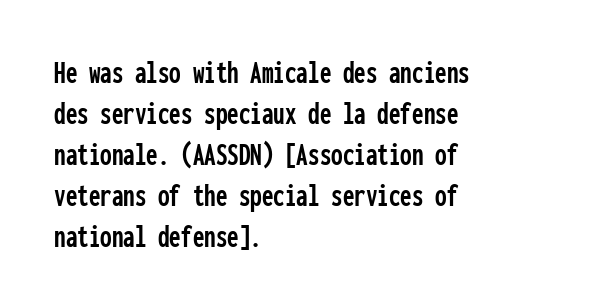
Q: Is the text italic (slanted)? A: No, it is upright.
Q: Is the typeface a serif or a sans-serif typeface? A: Sans-serif.
Q: Is the text underlined? A: No.
Q: How is the paragraph aligned? A: Left-aligned.
Q: Is the spacing between letters normal or unusually wide? A: Normal.
Q: Width (condensed, normal, or wide)? A: Condensed.
Q: Stroke contrast? A: Low.
Q: x-height? A: Medium.
Q: Monospaced? A: Yes.
